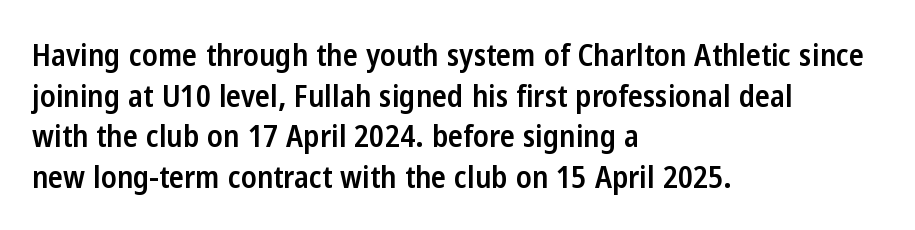
This sample uses plain, unmodified letter spacing. Rows of type keep a routine distance in the vertical direction. The face used here is proportionally spaced, like ordinary book or web type. Visually the block forms a straight wall on the left and a jagged coastline on the right.
